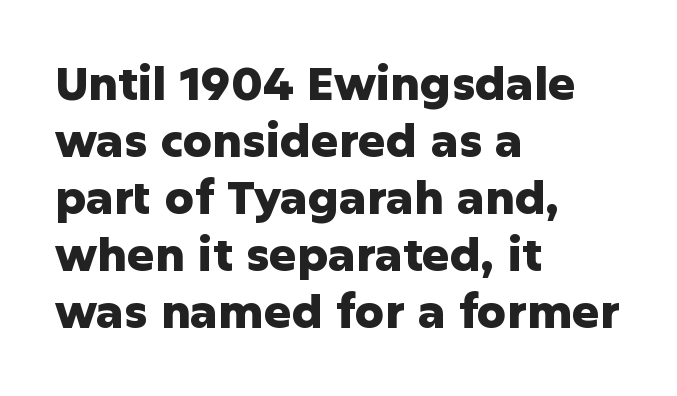
Type without underlining. The designer went with a sans here, leaving each stem footless. The type sits square on the baseline with zero lean. One-word summary of the alignment: left.
